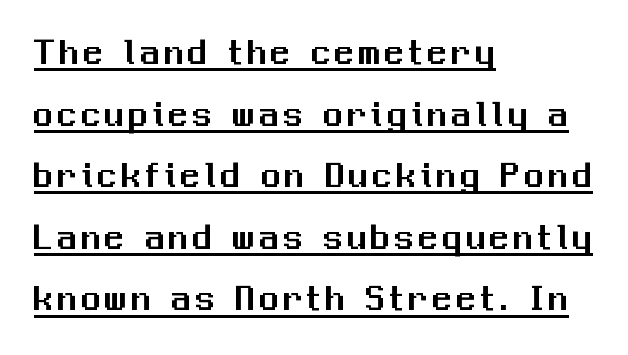
{"serif": "no", "italic": "no", "width": "normal", "stroke_contrast": "medium", "x_height": "medium", "monospaced": "no", "underline": "yes", "align": "left", "line_spacing": "normal", "line_spacing_ratio": 1.58, "glyph_px": 39}
